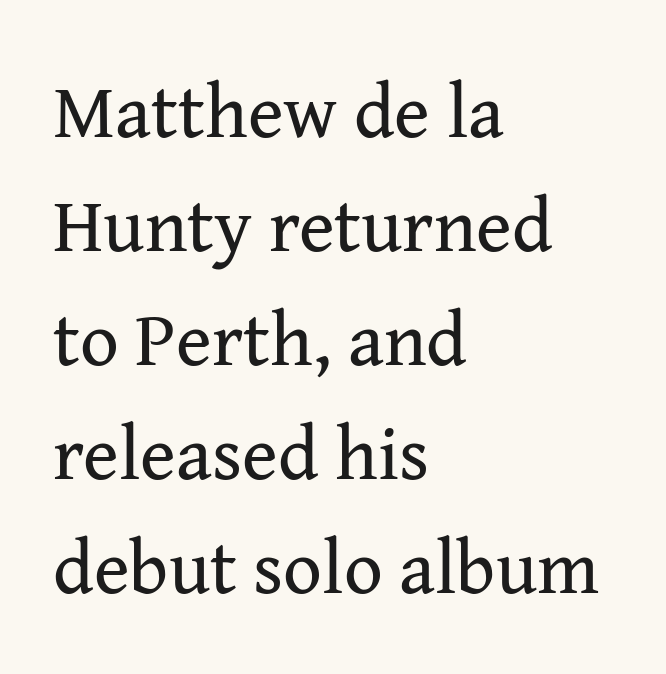
The image shows 76 px regular-weight serif type, upright; set left-aligned, normal line spacing (1.5x), normal letter spacing, not underlined; medium stroke contrast and a medium x-height.
